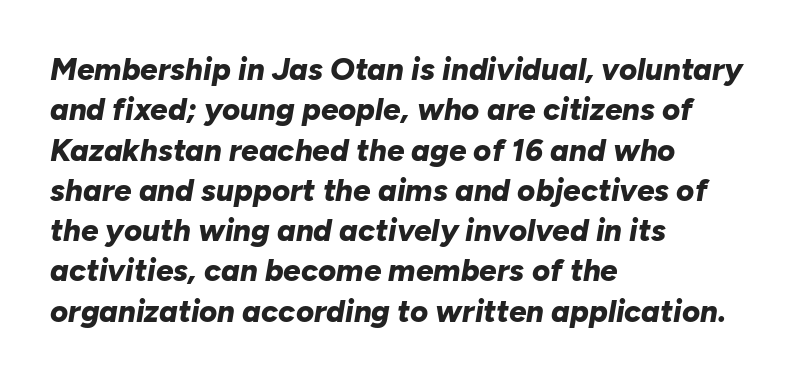
The image shows 31 px bold type, italic (leaning right); set left-aligned, normal line spacing (1.3x), normal letter spacing, not underlined; low stroke contrast and a medium x-height.
